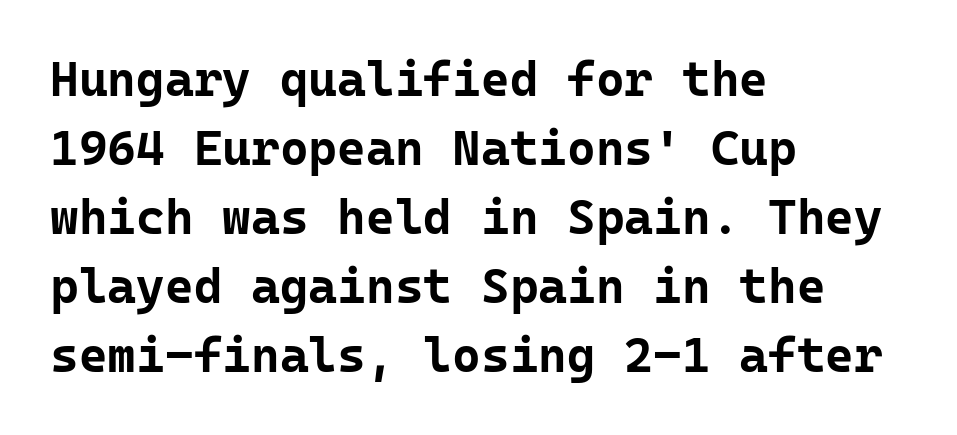
Q: Is the text bold? A: Yes.
Q: Is the text italic (slanted)? A: No, it is upright.
Q: Is the typeface a serif or a sans-serif typeface? A: Sans-serif.
Q: Is the text underlined? A: No.
Q: How is the paragraph aligned? A: Left-aligned.
Q: Is the spacing between letters normal or unusually wide? A: Normal.
Q: Is the spacing between lines tight, normal or loose? A: Normal.
Q: Width (condensed, normal, or wide)? A: Normal.
Q: Stroke contrast? A: Low.
Q: x-height? A: Medium.
Q: Monospaced? A: Yes.
